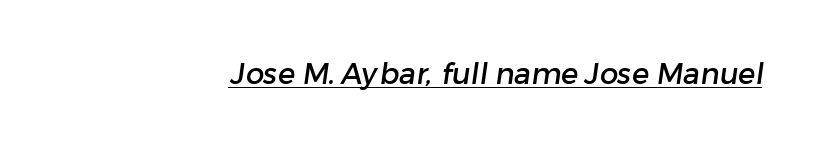
The image shows 29 px sans-serif type; set normal letter spacing, underlined; low stroke contrast and a medium x-height.
